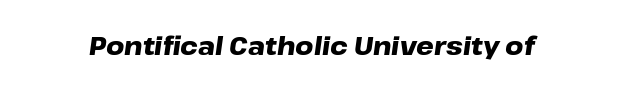
The image shows 25 px bold type, italic (leaning right); set normal letter spacing, not underlined.
